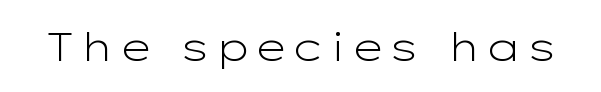
Proportional: the letters do not fall into vertical columns. Nope, not italic — everything's standing straight. Caption: face not bold, strokes unweighted. Has an underline been added? It has not. Check where the strokes stop: nothing finishes them off — pure sans.
